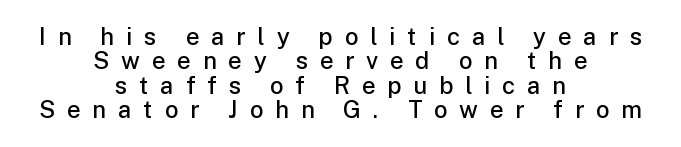
The image shows 24 px text type, upright; set centered, tight line spacing (1.02x), unusually wide letter spacing (+0.49 em), not underlined.
